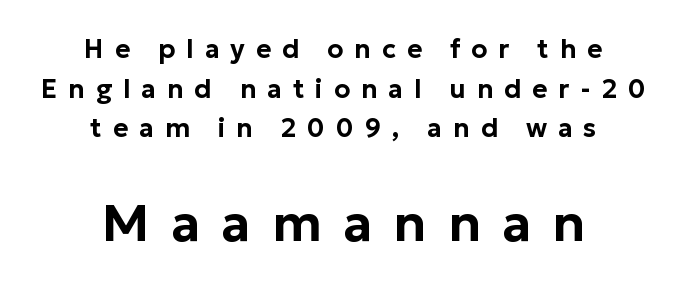
Note: no serifs on the glyphs. When letters stand straight like this, we call the style roman or upright. Look at the glyph heights: the lower group is clearly the bigger setting. How would I describe the line gaps? Plain and ordinary.
